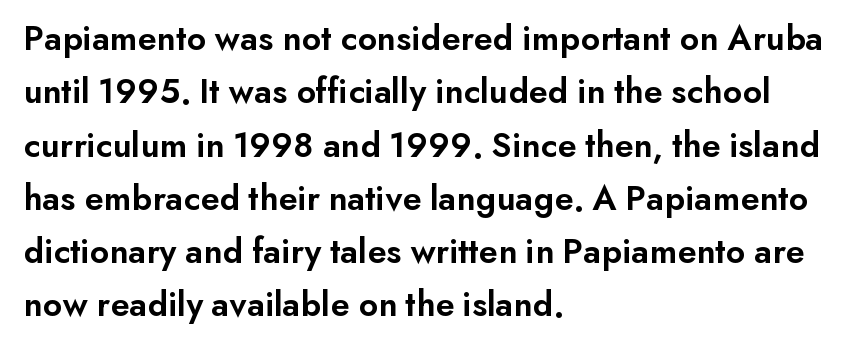
The image shows 36 px semibold sans-serif type, upright; set left-aligned, normal line spacing (1.48x), normal letter spacing, not underlined; low stroke contrast and a small x-height.
